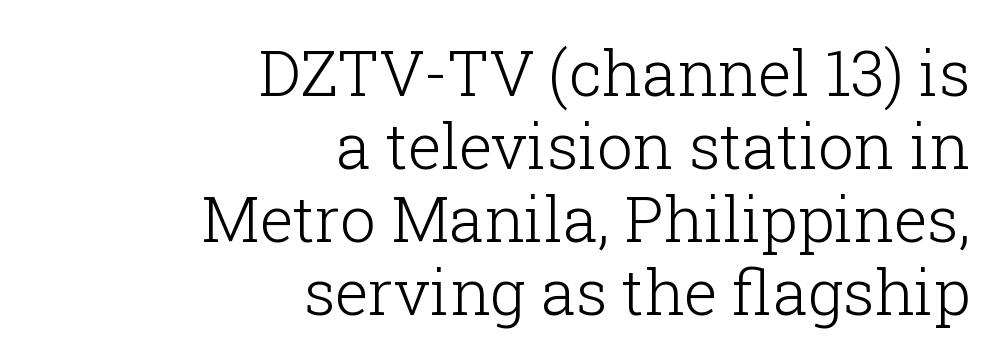
The image shows 63 px light serif type, upright; set right-aligned, line spacing 1.16x, normal letter spacing, not underlined; low stroke contrast and a medium x-height.
